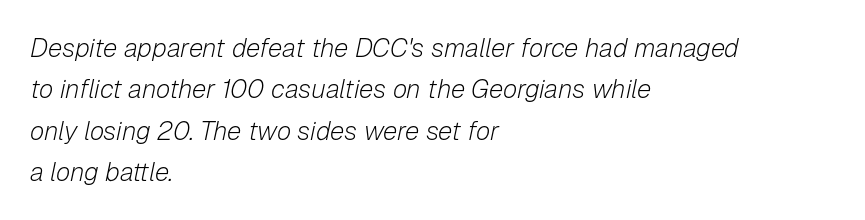
Horizontal bands of white between lines are of average thickness. The space directly below the letters is spotless. Between one letter and the next there's only the usual sliver of space. Characters are canted at an angle relative to the baseline's perpendicular. The weight tops out at a normal text grade. Reading down the block, your eye returns to a fixed left position each line.
